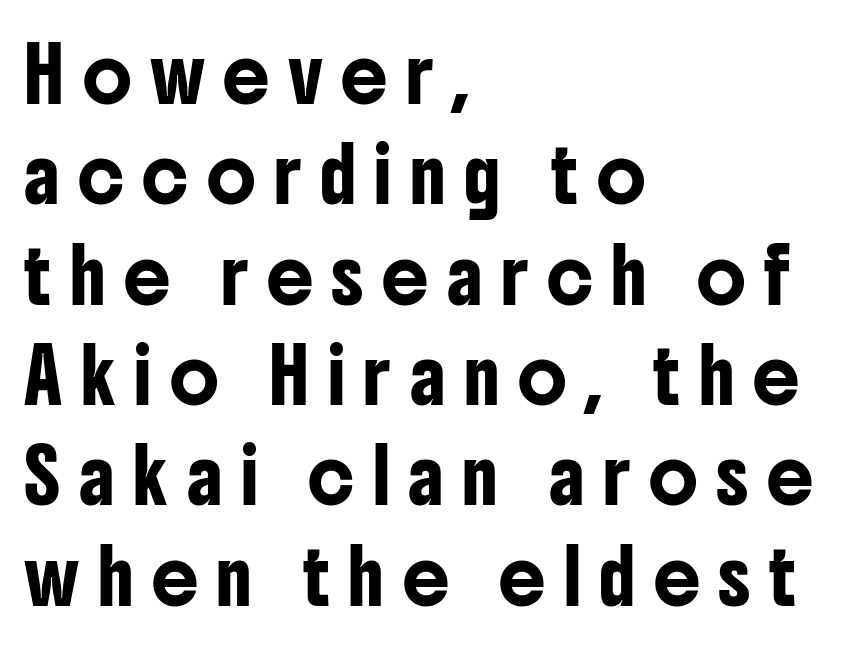
The paragraph has a hard left edge and a soft right edge. Inter-character spacing is expanded well beyond the font's built-in metrics. A roman cut, with each character standing at attention. The strip under each line holds only bare page.
